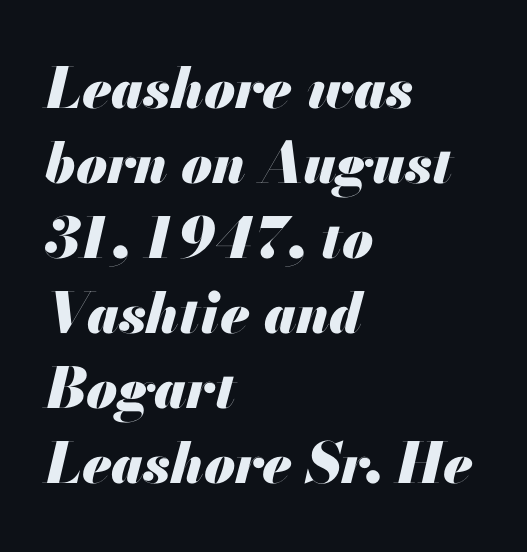
Words float on clear page, feet unadorned. Here the designer chose a conventional face with non-uniform glyph widths. The tracking reads as untouched default to a designer's eye. Vertically, the passage feels balanced, rows spaced as you'd expect.
